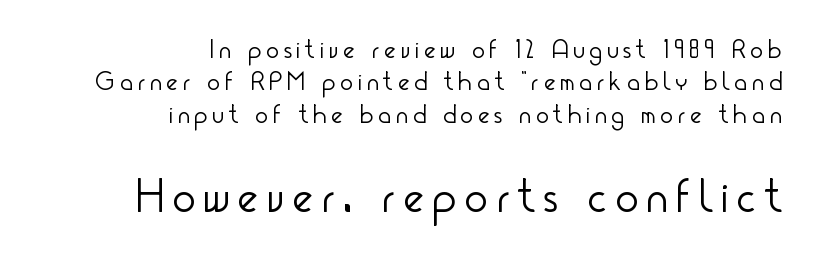
{"serif": "no", "italic": "no", "bold": "no", "weight": "light", "width": "condensed", "stroke_contrast": "low", "x_height": "small", "monospaced": "no", "underline": "no", "align": "right", "line_spacing_ratio": 1.2, "larger_block": "second", "size_ratio": 1.78, "glyph_px": 48}
